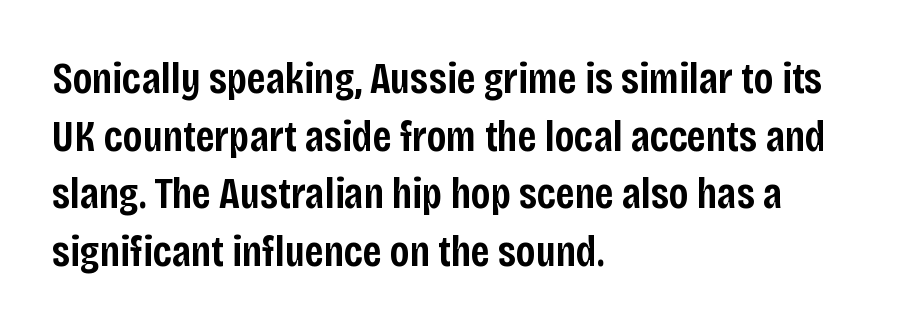
The image shows 44 px semibold, condensed sans-serif type, upright; set left-aligned, normal line spacing (1.31x), normal letter spacing, not underlined; low stroke contrast and a large x-height.
